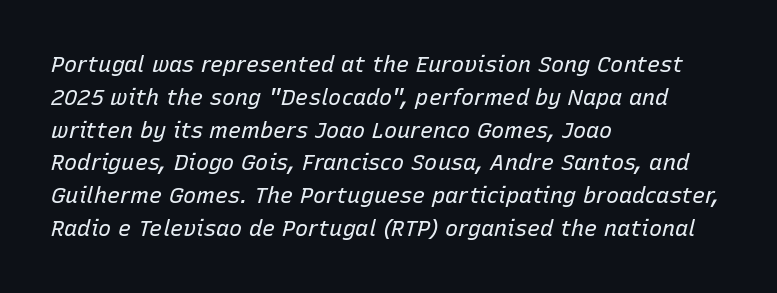
Characters are canted at an angle relative to the baseline's perpendicular. A quiet, ordinary-to-light weight characterises the typeface. A classic flush-left, rag-right setting is used for this passage. Glance below the letters and you will spot only blank space.
